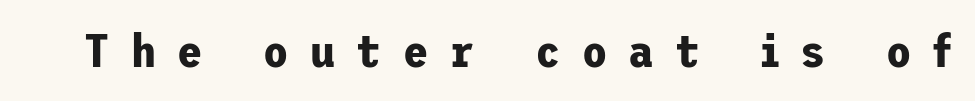
Q: Is the text bold? A: Yes.
Q: Is the text italic (slanted)? A: No, it is upright.
Q: Is the typeface a serif or a sans-serif typeface? A: Sans-serif.
Q: Is the text underlined? A: No.
Q: Is the spacing between letters normal or unusually wide? A: Unusually wide.
Q: Width (condensed, normal, or wide)? A: Normal.
Q: Stroke contrast? A: Low.
Q: x-height? A: Medium.
